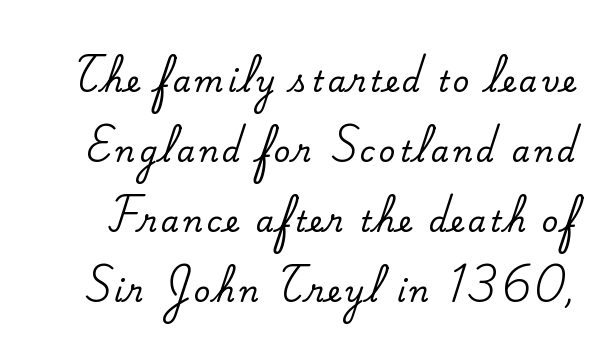
{"serif": "yes", "width": "normal", "stroke_contrast": "medium", "x_height": "small", "monospaced": "no", "underline": "no", "line_spacing": "loose", "line_spacing_ratio": 2.41, "glyph_px": 29}
